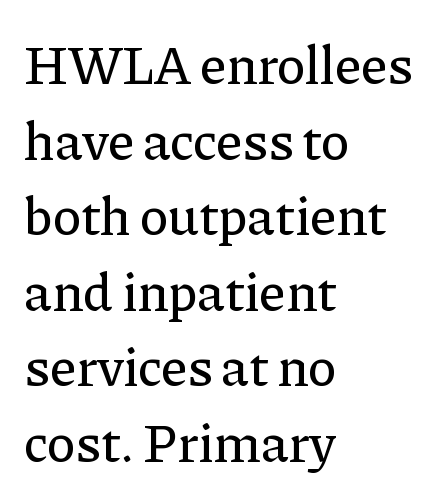
Q: Is the text italic (slanted)? A: No, it is upright.
Q: Is the typeface a serif or a sans-serif typeface? A: Serif.
Q: Is the text underlined? A: No.
Q: How is the paragraph aligned? A: Left-aligned.
Q: Is the spacing between letters normal or unusually wide? A: Normal.
Q: Is the spacing between lines tight, normal or loose? A: Normal.
Q: Width (condensed, normal, or wide)? A: Normal.
Q: Stroke contrast? A: Low.
Q: x-height? A: Medium.
Q: Monospaced? A: No.
